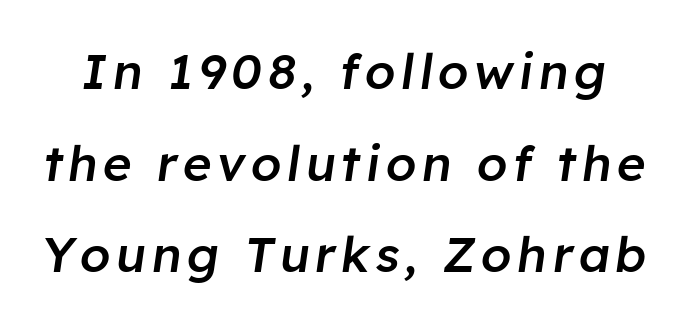
{"italic": "yes", "lean": "right", "slant_degrees": 8, "bold": "semi", "weight": "semibold", "width": "normal", "stroke_contrast": "low", "x_height": "medium", "monospaced": "no", "underline": "no", "line_spacing_ratio": 1.87, "glyph_px": 49}
